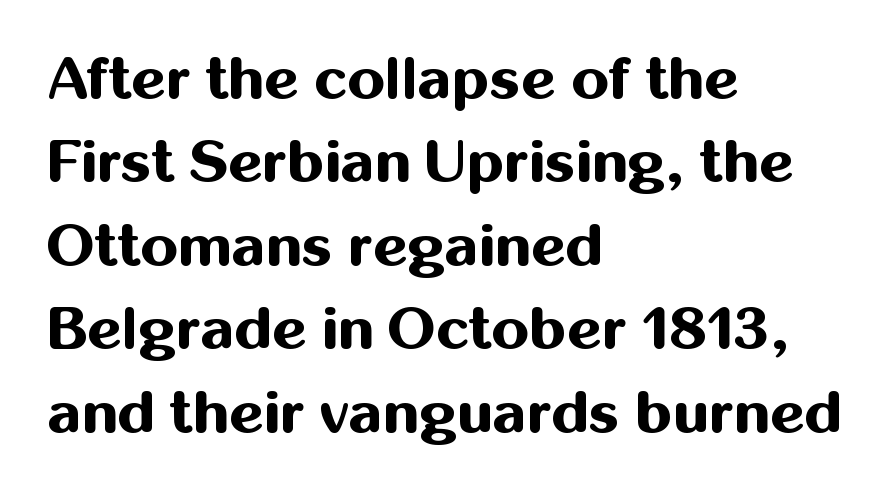
The image shows 60 px bold sans-serif type, upright; set left-aligned, normal line spacing (1.39x), normal letter spacing, not underlined; medium stroke contrast and a medium x-height.
